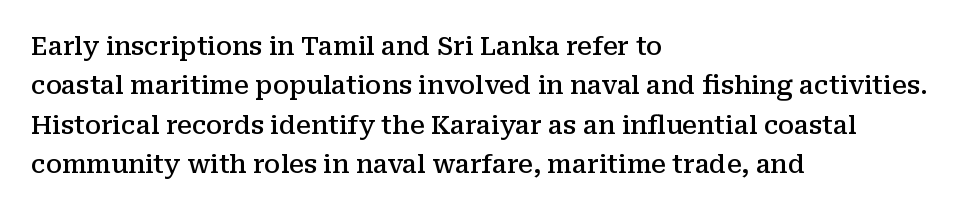
{"italic": "no", "bold": "semi", "underline": "no", "align": "left", "line_spacing": "normal", "line_spacing_ratio": 1.58, "letter_spacing": "normal", "letter_spacing_em": 0.0, "glyph_px": 25}
